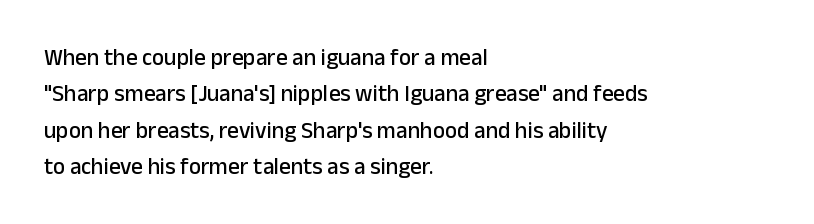
Style check: upright. Honestly, the letter spacing is just normal — you wouldn't notice it. Short and long lines alike share a common starting point at left. Any mark beneath the type? The region is blank. Interline gaps are of average width in this sample.
